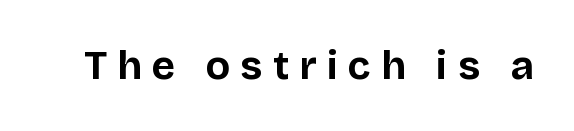
{"serif": "no", "italic": "no", "bold": "yes", "weight": "bold", "width": "normal", "stroke_contrast": "low", "x_height": "large", "monospaced": "no", "underline": "no", "letter_spacing": "wide", "letter_spacing_em": 0.26, "glyph_px": 40}
